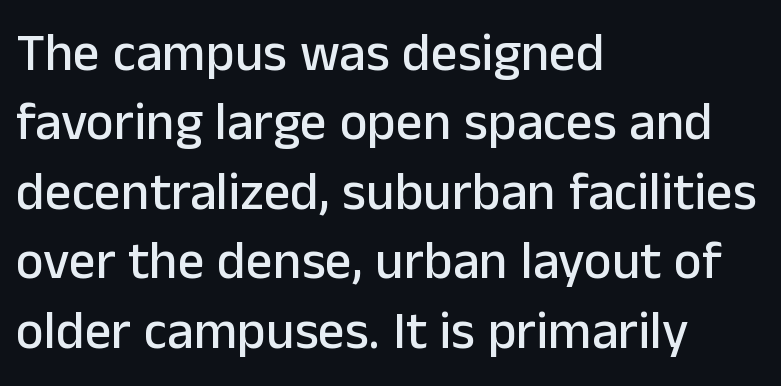
Q: Is the text italic (slanted)? A: No, it is upright.
Q: Is the typeface a serif or a sans-serif typeface? A: Sans-serif.
Q: Is the text underlined? A: No.
Q: How is the paragraph aligned? A: Left-aligned.
Q: Is the spacing between letters normal or unusually wide? A: Normal.
Q: Is the spacing between lines tight, normal or loose? A: Normal.
Q: Width (condensed, normal, or wide)? A: Normal.
Q: Stroke contrast? A: Low.
Q: x-height? A: Medium.
Q: Monospaced? A: No.
